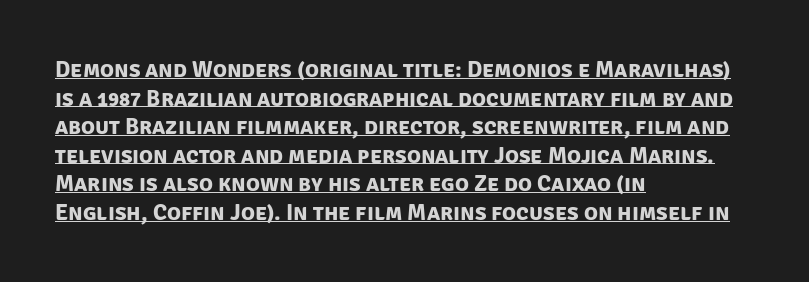
{"bold": "yes", "underline": "yes", "align": "left", "line_spacing_ratio": 1.24, "letter_spacing": "normal", "letter_spacing_em": 0.0, "glyph_px": 23}
